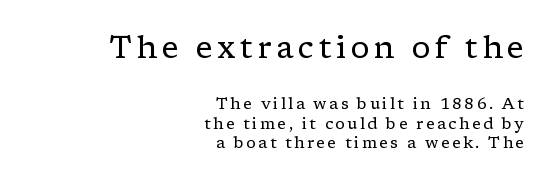
The image shows 31 px regular-weight serif type, upright; set right-aligned, line spacing 1.21x, not underlined; the first (top) block is 1.94x larger; low stroke contrast and a medium x-height.
